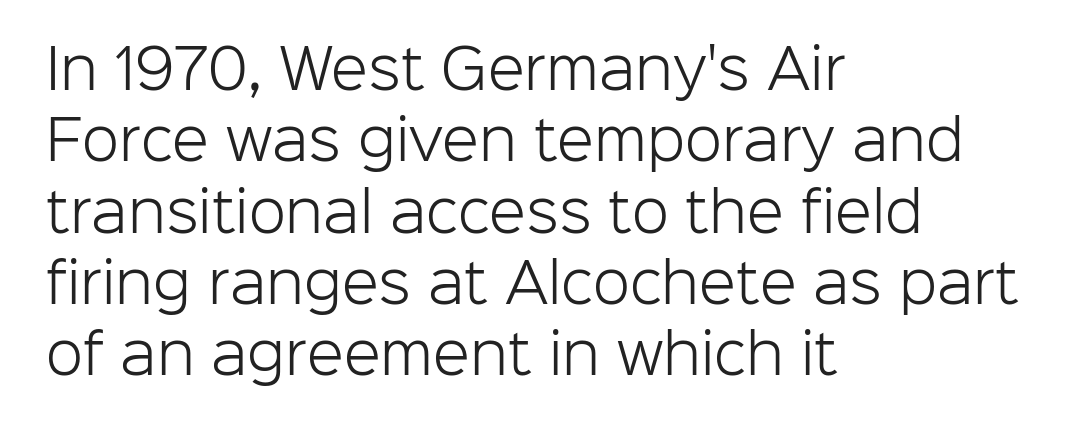
You could not count columns in this text — the font is proportionally spaced. This rendering features lettering with no underline. This is the regular roman posture of the typeface. Are there feet on the stems? There aren't — it's a sans. The line-height multiplier appears to be the usual default.
